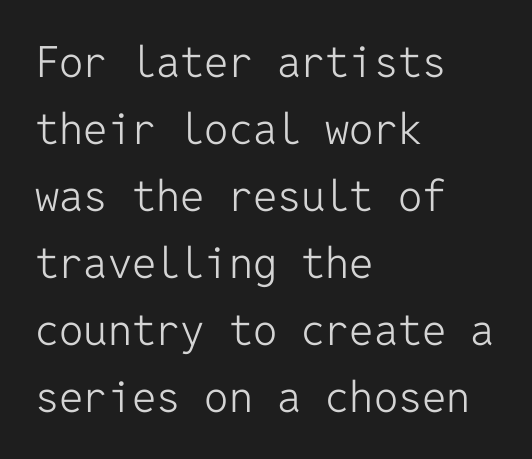
Q: Is the text bold? A: No.
Q: Is the text italic (slanted)? A: No, it is upright.
Q: Is the typeface a serif or a sans-serif typeface? A: Sans-serif.
Q: Is the text underlined? A: No.
Q: How is the paragraph aligned? A: Left-aligned.
Q: Is the spacing between letters normal or unusually wide? A: Normal.
Q: Is the spacing between lines tight, normal or loose? A: Normal.
Q: Width (condensed, normal, or wide)? A: Normal.
Q: Stroke contrast? A: Low.
Q: x-height? A: Medium.
Q: Monospaced? A: Yes.
